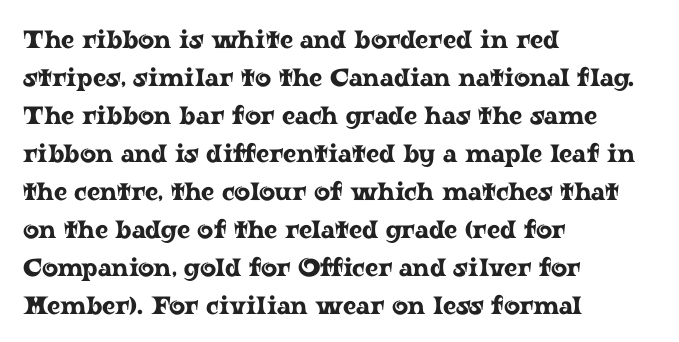
{"italic": "no", "underline": "no", "align": "left", "line_spacing": "normal", "line_spacing_ratio": 1.52, "letter_spacing": "normal", "letter_spacing_em": 0.0, "glyph_px": 25}
